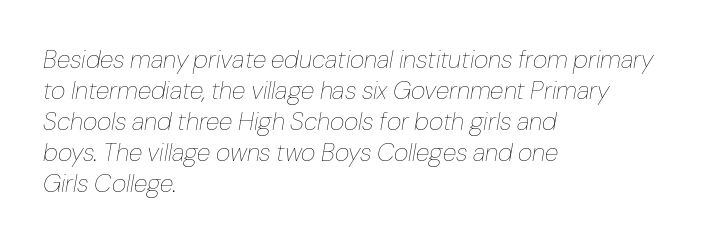
Q: Is the text bold? A: No.
Q: Is the text italic (slanted)? A: Yes, it leans right by about 10 degrees.
Q: Is the text underlined? A: No.
Q: How is the paragraph aligned? A: Left-aligned.
Q: Is the spacing between letters normal or unusually wide? A: Normal.
